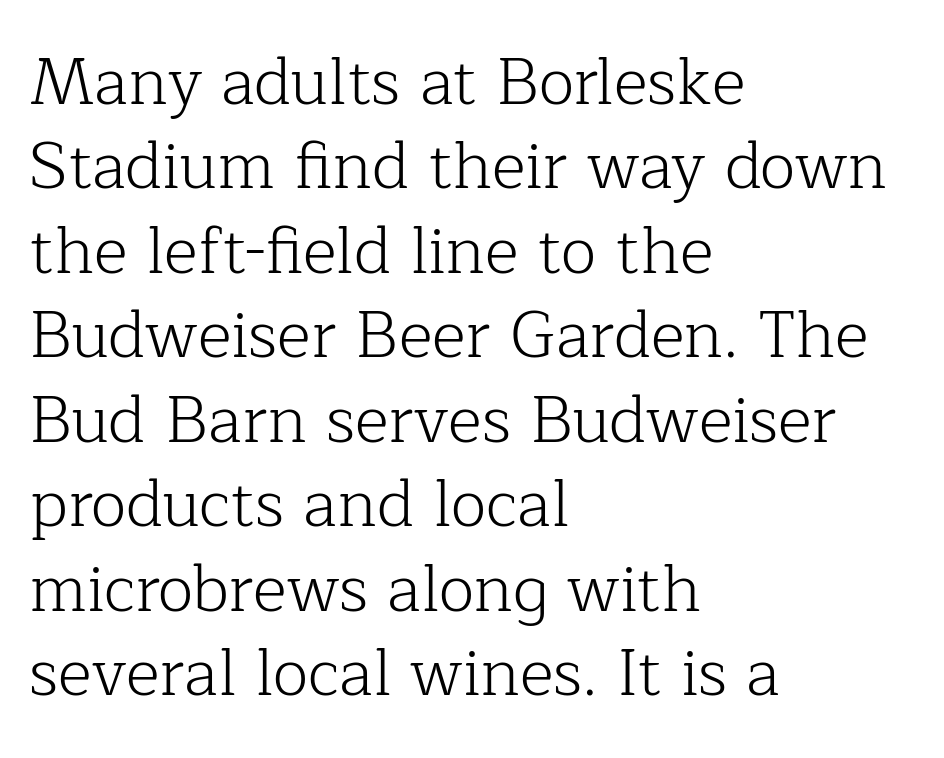
Q: Is the text bold? A: No.
Q: Is the text italic (slanted)? A: No, it is upright.
Q: Is the typeface a serif or a sans-serif typeface? A: Serif.
Q: Is the text underlined? A: No.
Q: How is the paragraph aligned? A: Left-aligned.
Q: Is the spacing between letters normal or unusually wide? A: Normal.
Q: Is the spacing between lines tight, normal or loose? A: Normal.
Q: Width (condensed, normal, or wide)? A: Normal.
Q: Stroke contrast? A: Low.
Q: x-height? A: Medium.
Q: Monospaced? A: No.
